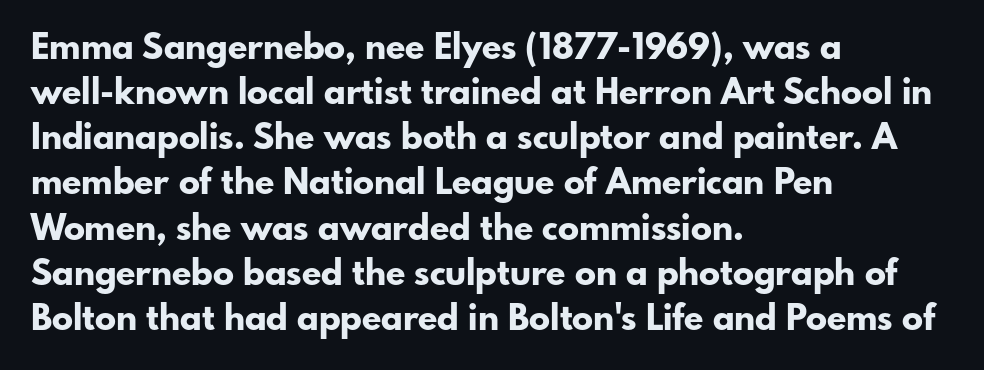
The image shows 35 px bold sans-serif type, upright; set left-aligned, normal line spacing (1.29x), normal letter spacing, not underlined; low stroke contrast and a small x-height.
